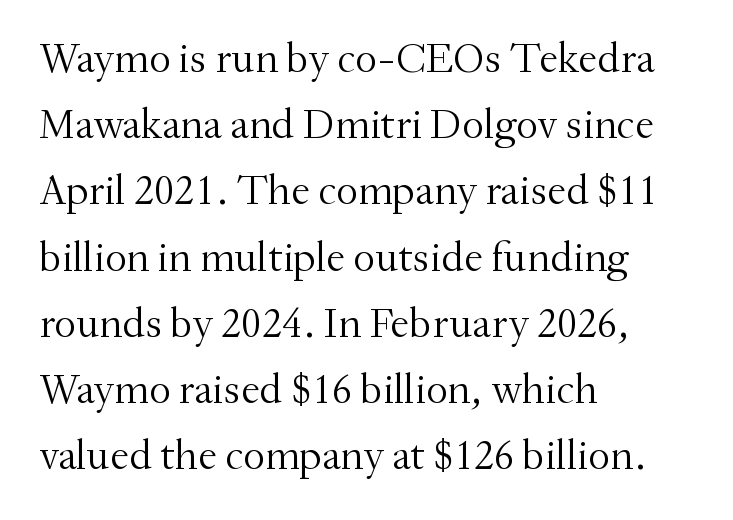
{"serif": "yes", "italic": "no", "bold": "no", "weight": "light", "width": "normal", "stroke_contrast": "medium", "x_height": "small", "monospaced": "no", "underline": "no", "align": "left", "line_spacing": "normal", "line_spacing_ratio": 1.54, "letter_spacing": "normal", "letter_spacing_em": 0.0, "glyph_px": 43}
